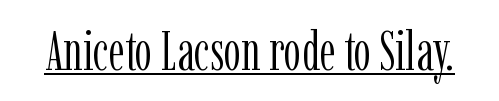
Is this a sans? No — the strokes have serifs. Inter-character spacing is left at the font's built-in metrics. Stroke mass is kept to a normal reading level or below. Note the varied advance widths — an 'i' is clearly narrower than an 'm'. Is there any slant? The stems are plumb. The rendered words wear a rule along their underside.
